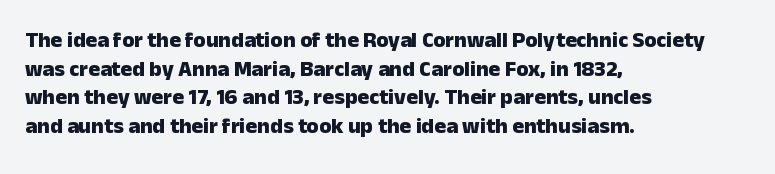
{"italic": "no", "bold": "yes", "underline": "no", "align": "left", "line_spacing": "normal", "line_spacing_ratio": 1.3, "letter_spacing": "normal", "letter_spacing_em": 0.0, "glyph_px": 22}
